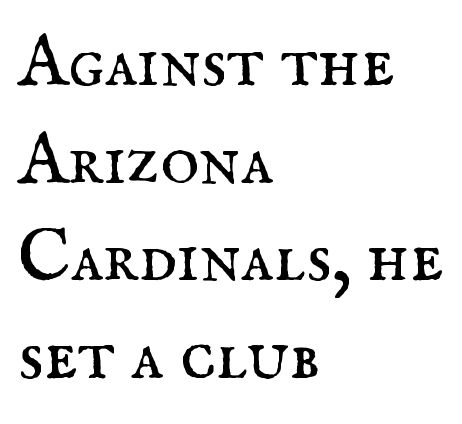
{"serif": "yes", "italic": "no", "bold": "no", "weight": "regular", "width": "normal", "stroke_contrast": "medium", "x_height": "small", "monospaced": "no", "underline": "no", "align": "left", "line_spacing": "normal", "line_spacing_ratio": 1.32, "letter_spacing": "normal", "letter_spacing_em": 0.0, "glyph_px": 74}
